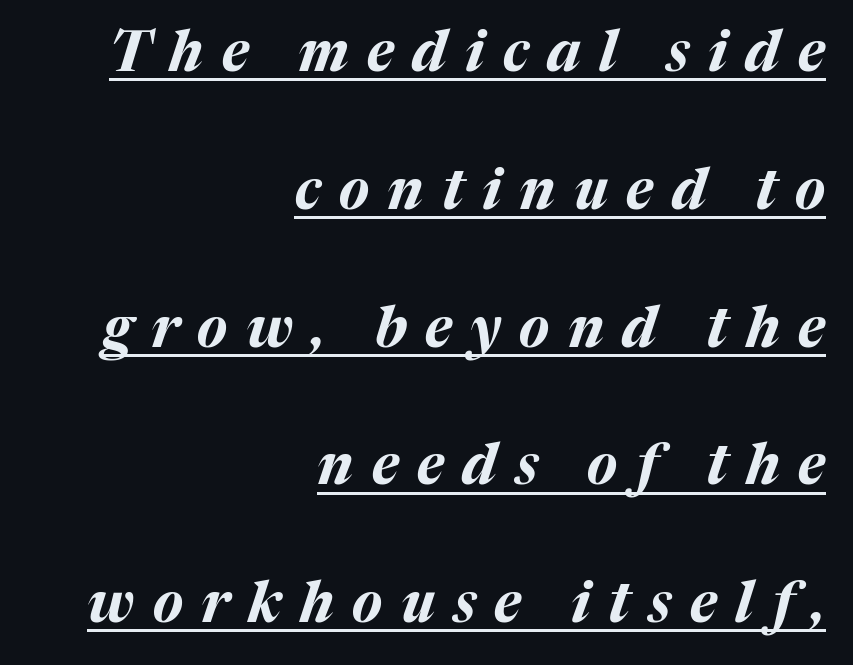
The image shows 56 px bold type, italic (leaning right); set right-aligned, loose line spacing (2.46x), unusually wide letter spacing (+0.33 em), underlined; medium stroke contrast and a medium x-height.
